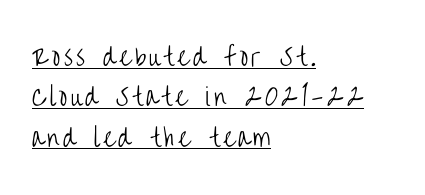
{"italic": "no", "bold": "no", "underline": "yes", "align": "left", "line_spacing": "normal", "line_spacing_ratio": 1.68, "glyph_px": 24}
